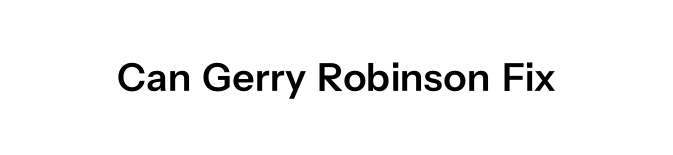
The rendering uses natural spacing where letterforms have individual widths. The area under the type is left untouched. Does the type have serifs? No, each stem ends abruptly. The specimen reads as upright at a glance. A somewhat darkened texture: the type is semibold rather than bold. You could call the tracking neutral — neither tight nor loose.
